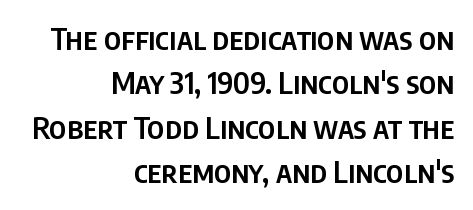
Regarding leading, the lines here are spaced in the standard way. Here the designer chose a conventional face with non-uniform glyph widths. The area under the type is left untouched. Right-aligned paragraph, ragged on the left. Stems and bowls a touch heavier than normal — semibold. You can tell it's not italic because the verticals are truly vertical.
